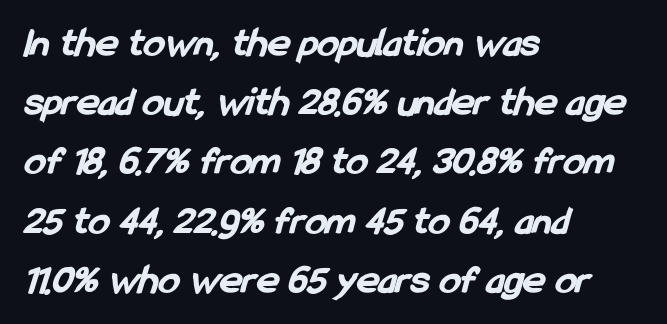
The rendering uses natural spacing where letterforms have individual widths. Observe the absence of serifs on each vertical stroke in this sample. The compositor pushed each line to the left boundary. I'd describe the lettering as bold — thick and assertive. The specimen omits any rule beneath the text block's lines. Is there much room between lines? A standard amount, neither cramped nor airy.
